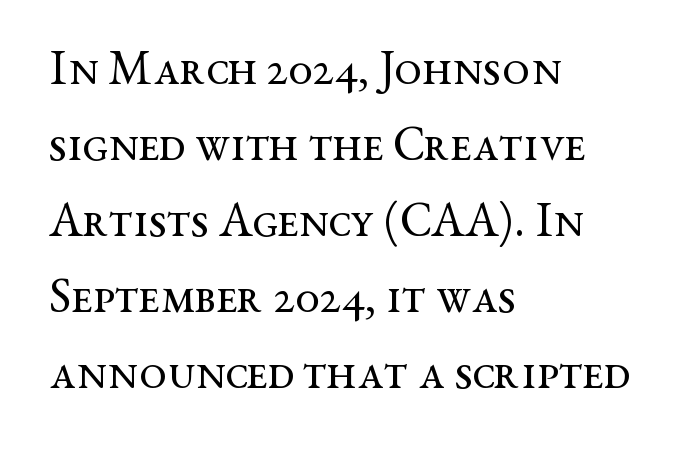
The passage shown stacks its lines at a standard gap. The specimen omits any rule beneath the text block's lines. Examine the stroke ends and you'll spot serifs. Compared with a centered layout, this one pins lines to the left instead. The letters look calm and open, with moderate or lighter stems.
